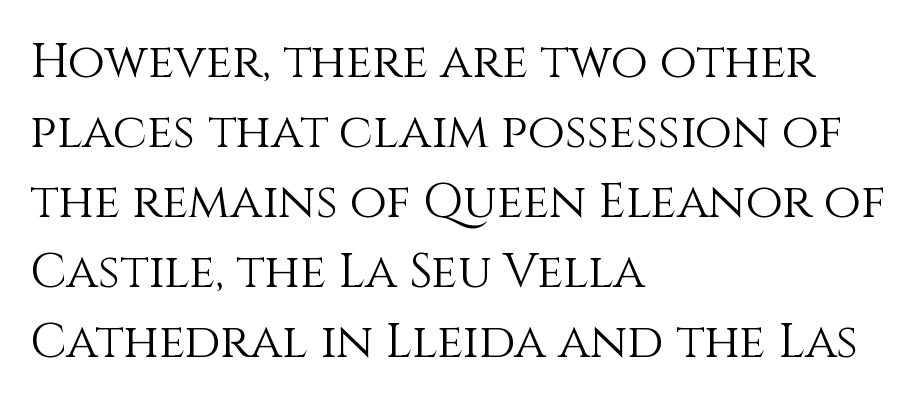
The image shows 48 px light type, upright; set left-aligned, normal line spacing (1.46x), normal letter spacing, not underlined; medium stroke contrast and a large x-height.
